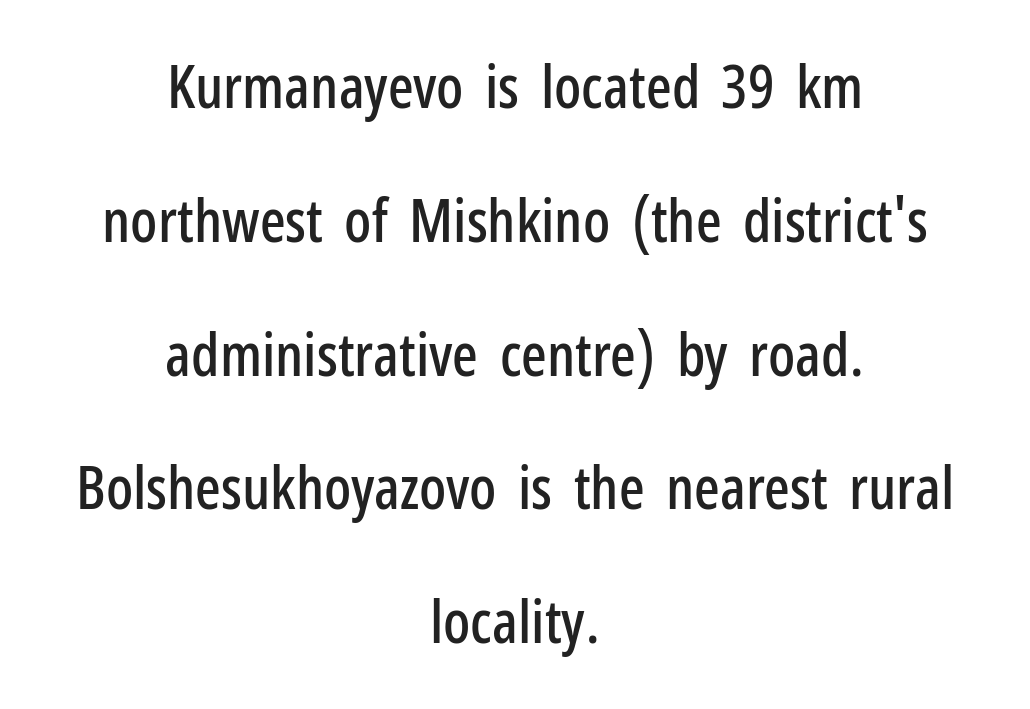
{"serif": "no", "italic": "no", "width": "condensed", "stroke_contrast": "low", "x_height": "medium", "monospaced": "no", "underline": "no", "align": "center", "line_spacing": "loose", "line_spacing_ratio": 2.23, "letter_spacing": "normal", "letter_spacing_em": 0.0, "glyph_px": 60}
